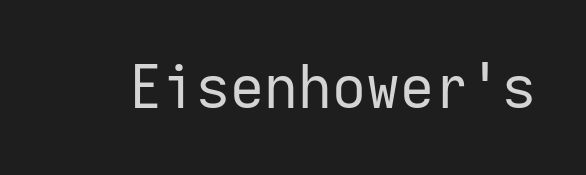
The image shows 59 px regular-weight sans-serif type, upright, monospaced; set normal letter spacing, not underlined; low stroke contrast and a medium x-height.
